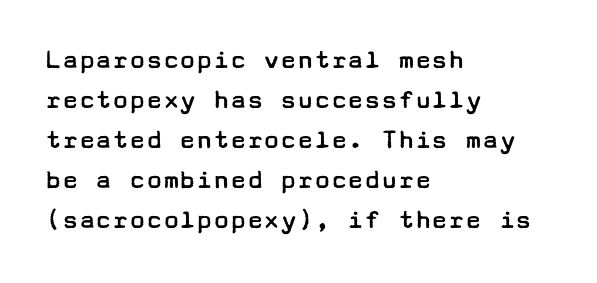
Q: Is the text bold? A: No.
Q: Is the text italic (slanted)? A: No, it is upright.
Q: Is the typeface a serif or a sans-serif typeface? A: Sans-serif.
Q: Is the text underlined? A: No.
Q: How is the paragraph aligned? A: Left-aligned.
Q: Is the spacing between letters normal or unusually wide? A: Normal.
Q: Is the spacing between lines tight, normal or loose? A: Normal.
Q: Width (condensed, normal, or wide)? A: Wide.
Q: Stroke contrast? A: Low.
Q: x-height? A: Medium.
